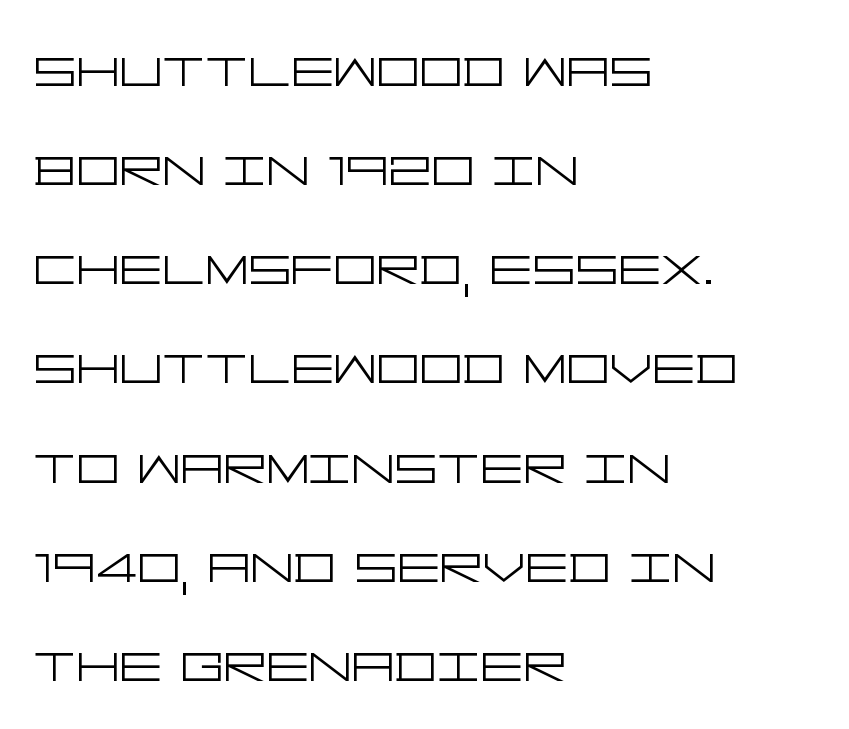
{"serif": "no", "italic": "no", "bold": "no", "weight": "light", "width": "wide", "stroke_contrast": "low", "x_height": "large", "underline": "no", "align": "left", "line_spacing": "normal", "line_spacing_ratio": 1.48, "letter_spacing": "normal", "letter_spacing_em": 0.0, "glyph_px": 67}
